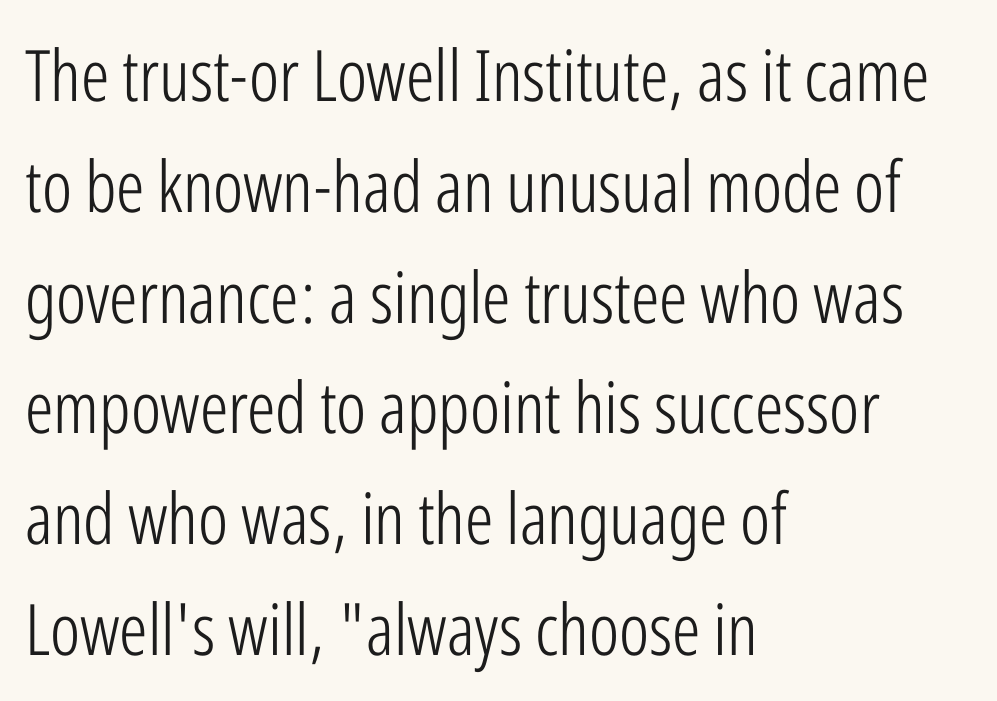
The image shows 71 px light, condensed sans-serif type, upright; set left-aligned, normal line spacing (1.56x), normal letter spacing, not underlined; low stroke contrast and a medium x-height.
